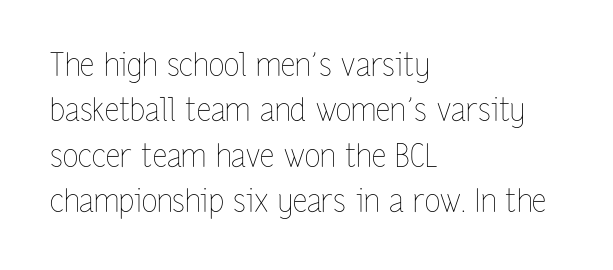
Clear beneath every line of the passage. Italic: no, the glyphs are upright roman. Vertically, the passage feels balanced, rows spaced as you'd expect. Think of a printed novel: that variable character pitch is what you see here. Nobody touched the tracking dial on this one.
